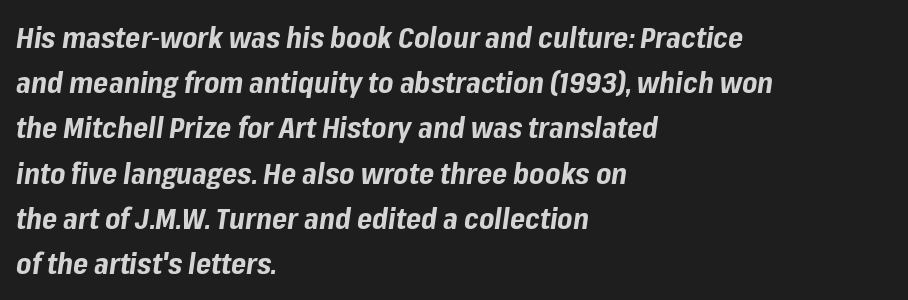
{"italic": "yes", "lean": "right", "slant_degrees": 8, "bold": "yes", "weight": "bold", "width": "normal", "stroke_contrast": "low", "x_height": "medium", "monospaced": "no", "underline": "no", "align": "left", "line_spacing": "normal", "line_spacing_ratio": 1.56, "letter_spacing": "normal", "letter_spacing_em": 0.0, "glyph_px": 29}
